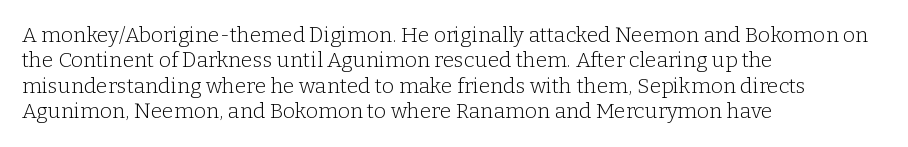
{"italic": "no", "bold": "no", "underline": "no", "align": "left", "line_spacing_ratio": 1.21, "letter_spacing": "normal", "letter_spacing_em": 0.0, "glyph_px": 21}
